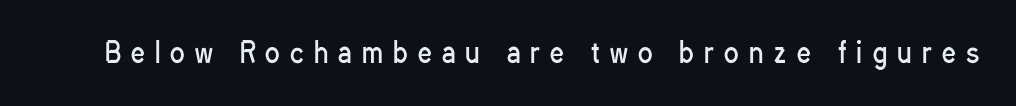
{"italic": "no", "bold": "no", "underline": "no", "letter_spacing": "wide", "letter_spacing_em": 0.38, "glyph_px": 27}
